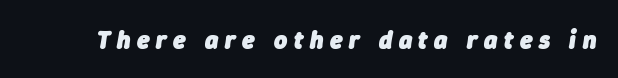
{"italic": "yes", "lean": "right", "slant_degrees": 9, "bold": "yes", "underline": "no", "letter_spacing": "wide", "letter_spacing_em": 0.26, "glyph_px": 25}
